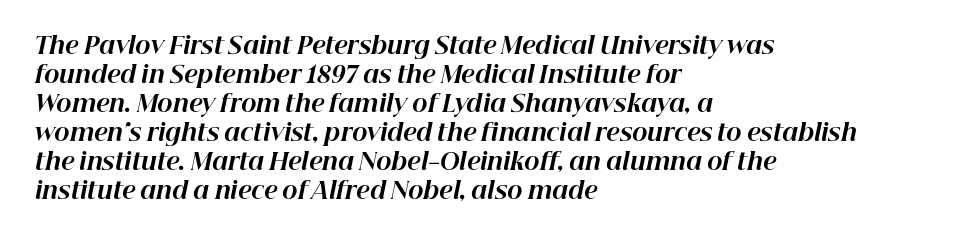
Q: Is the text bold? A: Yes.
Q: Is the text italic (slanted)? A: Yes, it leans right by about 12 degrees.
Q: Is the text underlined? A: No.
Q: How is the paragraph aligned? A: Left-aligned.
Q: Is the spacing between letters normal or unusually wide? A: Normal.
Q: Is the spacing between lines tight, normal or loose? A: Normal.
